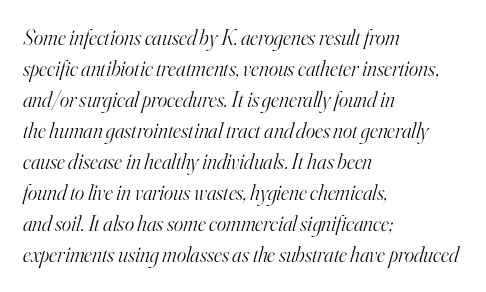
Q: Is the text bold? A: No.
Q: Is the text italic (slanted)? A: Yes, it leans right by about 16 degrees.
Q: Is the text underlined? A: No.
Q: How is the paragraph aligned? A: Left-aligned.
Q: Is the spacing between letters normal or unusually wide? A: Normal.
Q: Is the spacing between lines tight, normal or loose? A: Normal.
